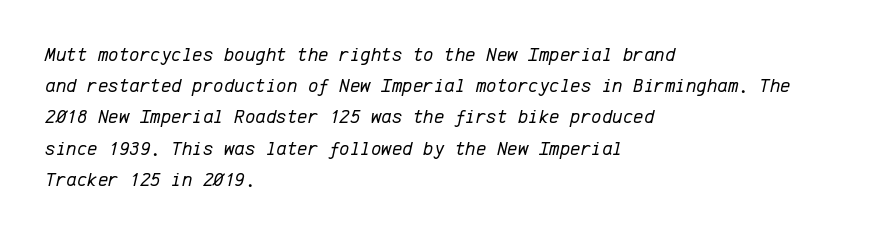
The font is comparable to plain body text, perhaps lighter. There is no visible air inserted between adjacent glyphs. These lines stack with their left ends in a neat column. Tall strokes in this sample are angled rather than plumb.
